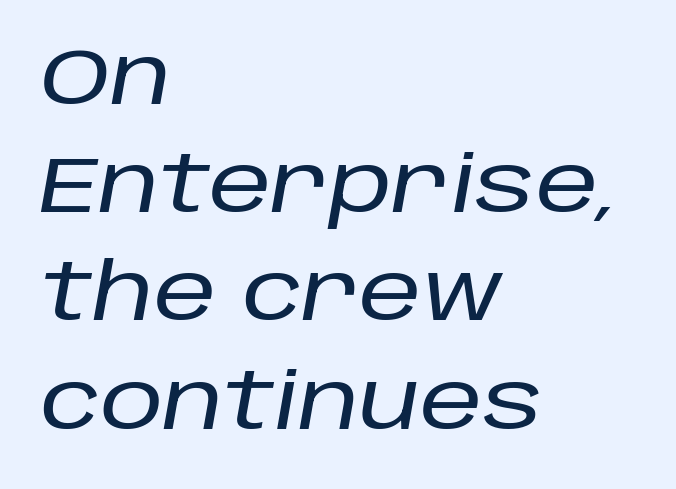
The image shows 79 px text type, italic (leaning right); set left-aligned, normal line spacing (1.37x), normal letter spacing, not underlined; low stroke contrast and a large x-height.
